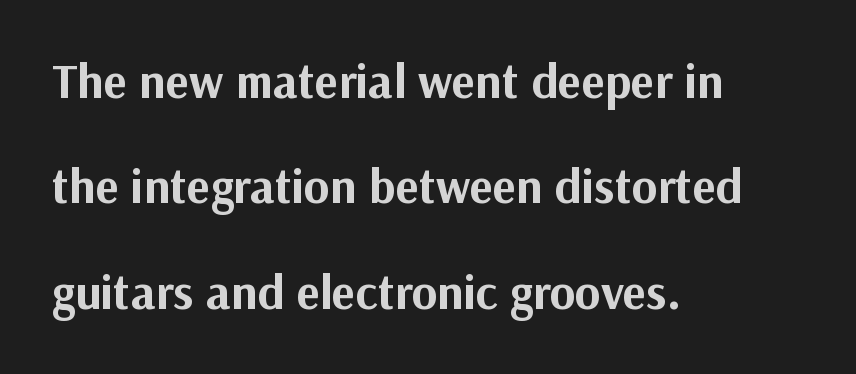
The image shows 49 px bold sans-serif type, upright; set left-aligned, loose line spacing (2.15x), normal letter spacing, not underlined; medium stroke contrast and a medium x-height.
